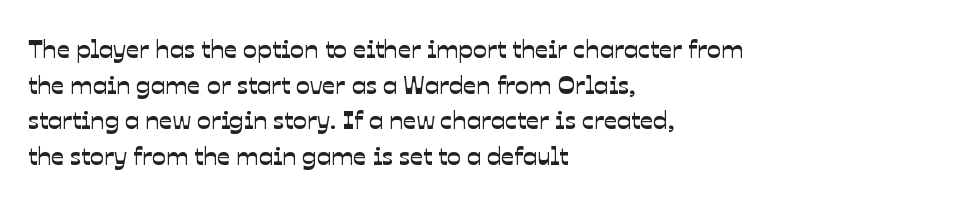
Q: Is the text underlined? A: No.
Q: How is the paragraph aligned? A: Left-aligned.
Q: Is the spacing between letters normal or unusually wide? A: Normal.
Q: Is the spacing between lines tight, normal or loose? A: Normal.
